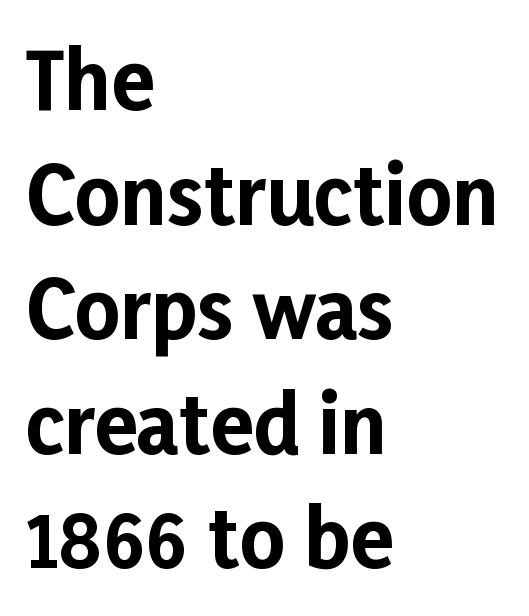
The image shows 79 px bold sans-serif type, upright; set left-aligned, normal line spacing (1.45x), normal letter spacing, not underlined; low stroke contrast and a medium x-height.
